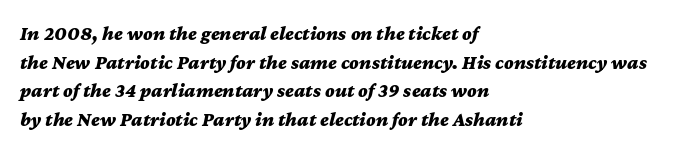
{"italic": "yes", "lean": "right", "slant_degrees": 12, "bold": "yes", "underline": "no", "align": "left", "line_spacing": "normal", "line_spacing_ratio": 1.43, "letter_spacing": "normal", "letter_spacing_em": 0.0, "glyph_px": 20}
